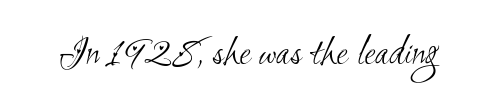
Q: Is the text bold? A: No.
Q: Is the typeface a serif or a sans-serif typeface? A: Sans-serif.
Q: Is the text underlined? A: No.
Q: Is the spacing between letters normal or unusually wide? A: Normal.
Q: Width (condensed, normal, or wide)? A: Condensed.
Q: Stroke contrast? A: Medium.
Q: x-height? A: Small.
Q: Monospaced? A: No.
